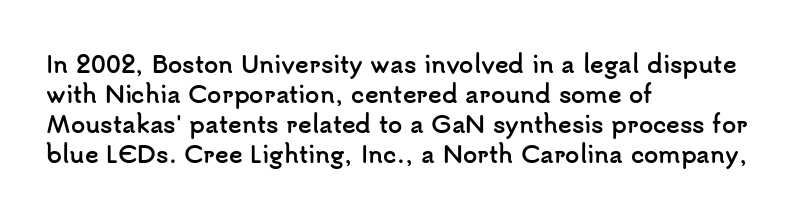
{"italic": "no", "bold": "yes", "underline": "no", "align": "left", "line_spacing": "normal", "line_spacing_ratio": 1.31, "letter_spacing": "normal", "letter_spacing_em": 0.0, "glyph_px": 23}
